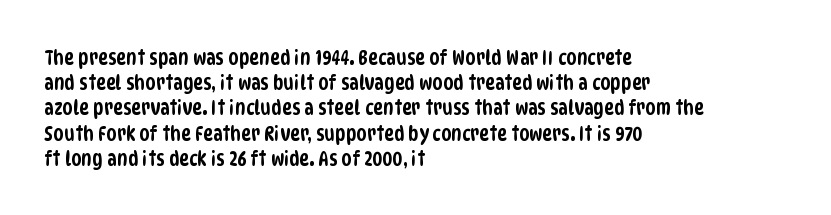
The setting favours the left margin, as ordinary paragraphs usually do. Honestly, the letter spacing is just normal — you wouldn't notice it. The words here are not underlined.
